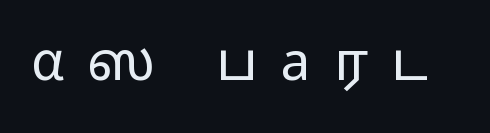
{"serif": "no", "italic": "no", "bold": "no", "weight": "regular", "width": "wide", "stroke_contrast": "low", "x_height": "medium", "monospaced": "no", "underline": "no", "letter_spacing": "wide", "letter_spacing_em": 0.44, "glyph_px": 53}
